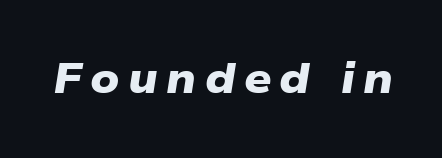
Is this a sans? Yes — the strokes have no serifs. Here the designer chose a conventional face with non-uniform glyph widths. The letters are bold, with thick, heavy strokes. Underline: absent.
